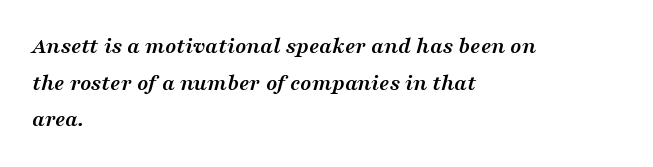
Q: Is the text bold? A: Yes.
Q: Is the text italic (slanted)? A: Yes, it leans right by about 16 degrees.
Q: Is the text underlined? A: No.
Q: How is the paragraph aligned? A: Left-aligned.
Q: Is the spacing between letters normal or unusually wide? A: Normal.
Q: Is the spacing between lines tight, normal or loose? A: Normal.
